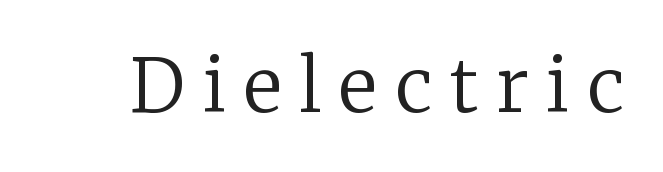
{"serif": "yes", "italic": "no", "bold": "no", "weight": "regular", "width": "normal", "stroke_contrast": "low", "x_height": "medium", "monospaced": "no", "underline": "no", "letter_spacing": "wide", "letter_spacing_em": 0.24, "glyph_px": 74}
